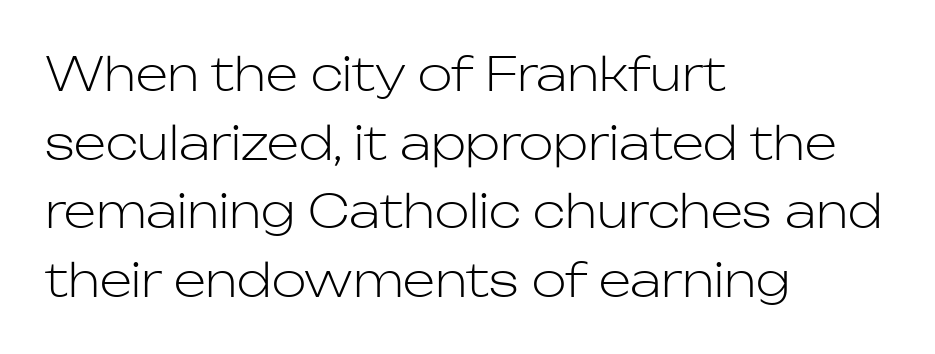
The image shows 46 px light sans-serif type, upright; set left-aligned, normal line spacing (1.49x), normal letter spacing, not underlined; low stroke contrast and a medium x-height.
